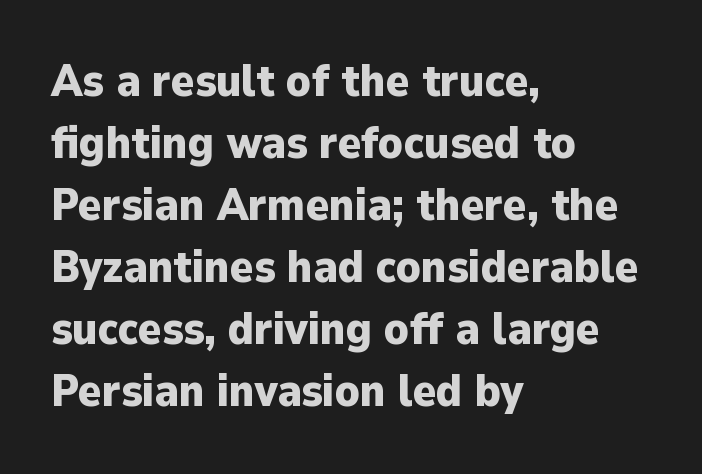
{"serif": "no", "italic": "no", "bold": "yes", "weight": "heavy", "width": "normal", "stroke_contrast": "low", "x_height": "medium", "monospaced": "no", "underline": "no", "align": "left", "line_spacing": "normal", "line_spacing_ratio": 1.41, "letter_spacing": "normal", "letter_spacing_em": 0.0, "glyph_px": 44}
